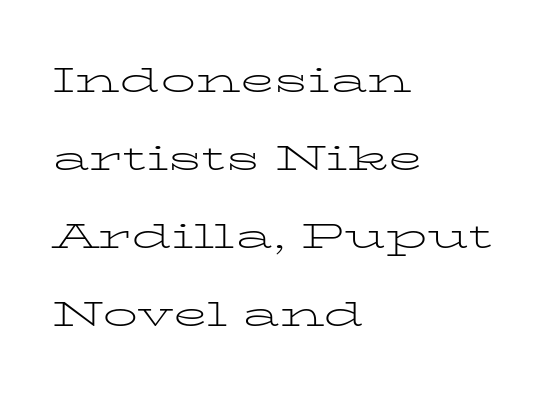
{"serif": "yes", "italic": "no", "bold": "no", "weight": "light", "width": "wide", "stroke_contrast": "low", "x_height": "medium", "monospaced": "no", "underline": "no", "align": "left", "line_spacing": "loose", "line_spacing_ratio": 2.23, "letter_spacing": "normal", "letter_spacing_em": 0.0, "glyph_px": 35}
